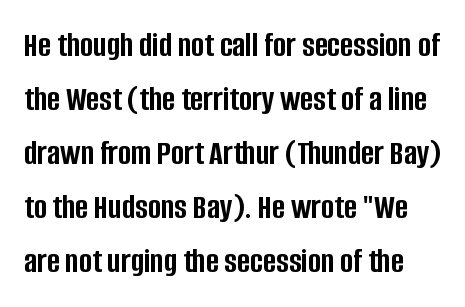
The type family on display is of the sans-serif kind. Students, note that the glyphs here touch the page at normal intervals. Glance below the letters and you will spot only blank space. Heft: maximum for text — a bold. Character widths vary here, with narrow letters taking less room than wide ones. The letters stand straight up with perfectly vertical stems.
